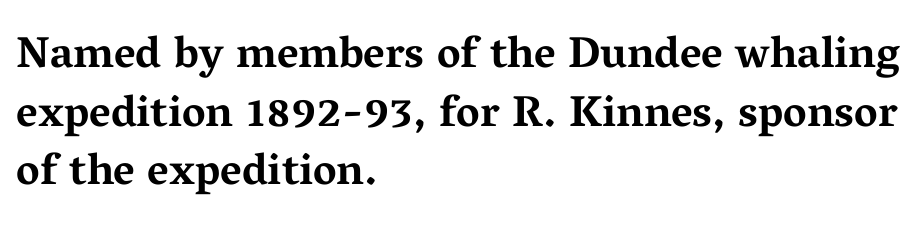
I'd call this a serif setting — the letters wear small feet. The paragraph has a hard left edge and a soft right edge. Line spacing here is normal. Only glyphs here, with clear space below each row. Caption: standard tracking, unaltered. Does the lettering tilt? It doesn't — this is upright.
